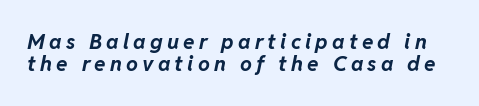
The space beneath each line is pristine and unruled. The letters are slanted; this is an italic face. Each word looks stretched out because of the extra space between its letters. Weight: bold.
